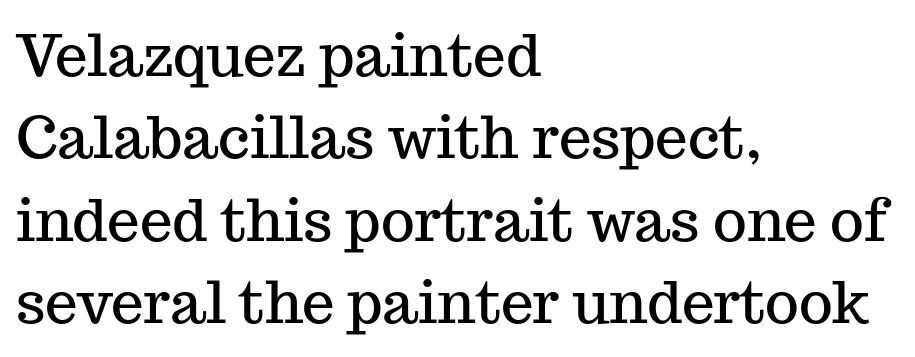
Q: Is the text italic (slanted)? A: No, it is upright.
Q: Is the typeface a serif or a sans-serif typeface? A: Serif.
Q: Is the text underlined? A: No.
Q: How is the paragraph aligned? A: Left-aligned.
Q: Is the spacing between letters normal or unusually wide? A: Normal.
Q: Is the spacing between lines tight, normal or loose? A: Normal.
Q: Width (condensed, normal, or wide)? A: Normal.
Q: Stroke contrast? A: Medium.
Q: x-height? A: Medium.
Q: Monospaced? A: No.
